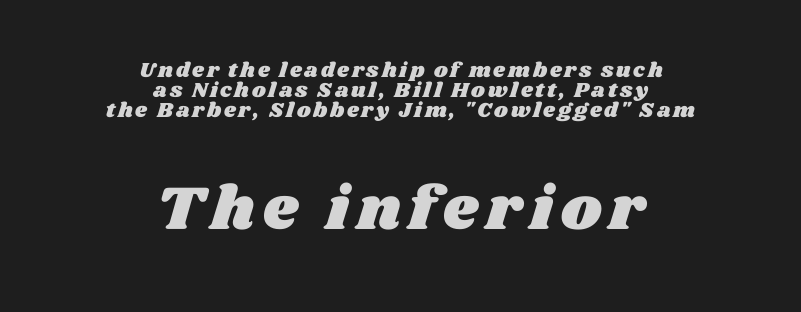
Q: Is the text underlined? A: No.
Q: How is the paragraph aligned? A: Centered.
Q: Is the spacing between lines tight, normal or loose? A: Tight.
Q: Which block of text is set in a larger size, the first (top) or the second (bottom)? A: The second (bottom) one.
Q: Width (condensed, normal, or wide)? A: Wide.
Q: Stroke contrast? A: Medium.
Q: x-height? A: Large.
Q: Monospaced? A: No.
